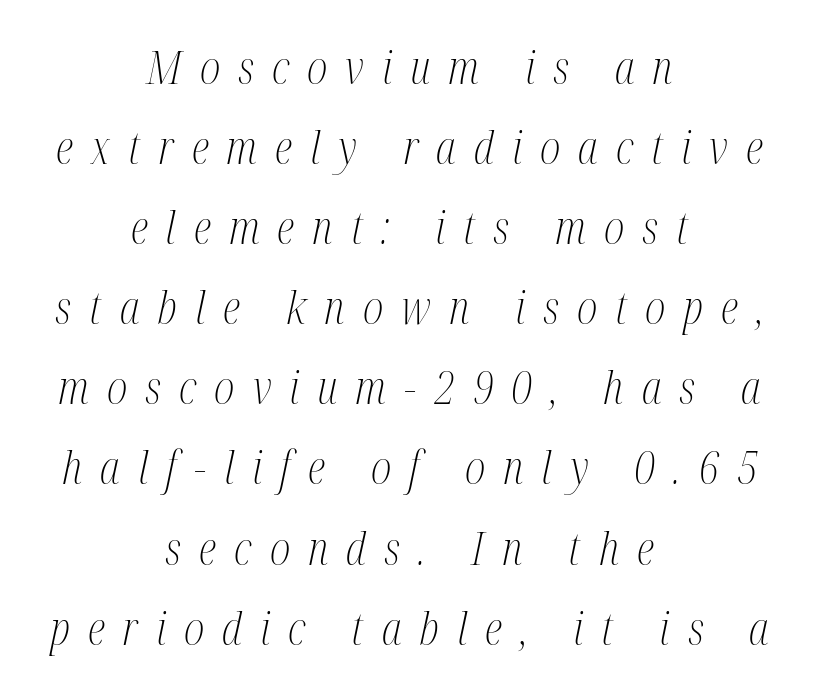
Posture: slanted. The type family on display is of the serif kind. The face used here is rendered with a markedly widened letterfit. Think of a printed novel: that variable character pitch is what you see here. The gap between lines stays unmarked.
